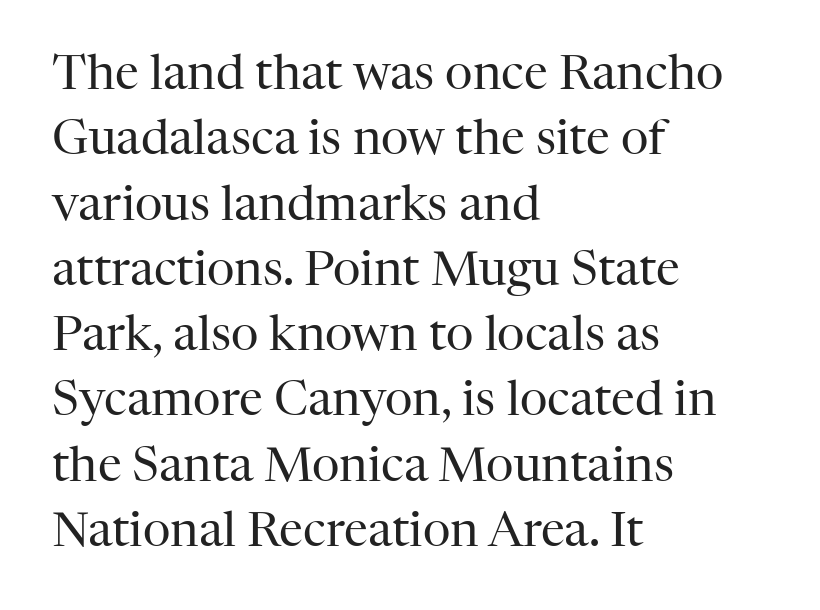
Q: Is the text bold? A: No.
Q: Is the text italic (slanted)? A: No, it is upright.
Q: Is the typeface a serif or a sans-serif typeface? A: Serif.
Q: Is the text underlined? A: No.
Q: How is the paragraph aligned? A: Left-aligned.
Q: Is the spacing between letters normal or unusually wide? A: Normal.
Q: Is the spacing between lines tight, normal or loose? A: Normal.
Q: Width (condensed, normal, or wide)? A: Normal.
Q: Stroke contrast? A: High.
Q: x-height? A: Medium.
Q: Monospaced? A: No.
